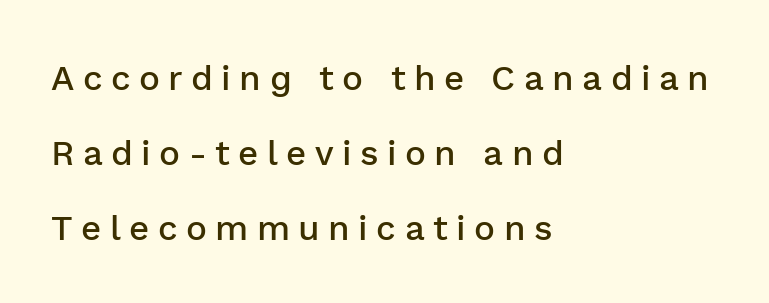
Q: Is the text bold? A: Semi-bold.
Q: Is the text italic (slanted)? A: No, it is upright.
Q: Is the typeface a serif or a sans-serif typeface? A: Sans-serif.
Q: Is the text underlined? A: No.
Q: How is the paragraph aligned? A: Left-aligned.
Q: Is the spacing between letters normal or unusually wide? A: Unusually wide.
Q: Is the spacing between lines tight, normal or loose? A: Loose.
Q: Width (condensed, normal, or wide)? A: Normal.
Q: Stroke contrast? A: Low.
Q: x-height? A: Medium.
Q: Monospaced? A: No.
